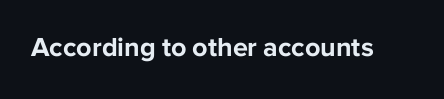
What stands out about the letter spacing? Nothing — it is the standard amount. No italicization has been applied; the sample stays upright. The gap between lines stays unmarked. Thick stems and heavy bowls — unmistakably bold.
